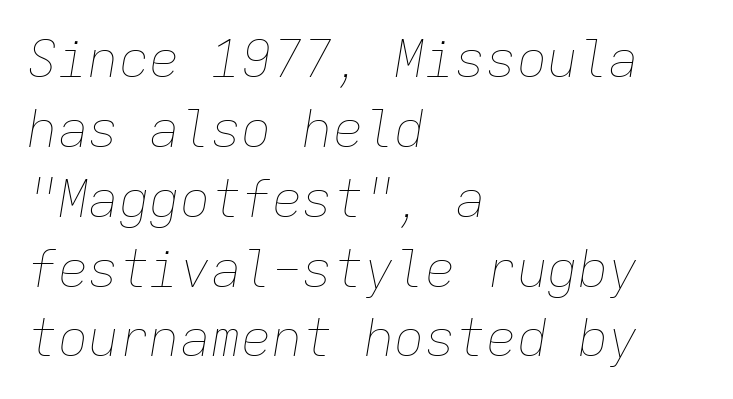
{"italic": "yes", "lean": "right", "slant_degrees": 9, "bold": "no", "weight": "thin", "width": "normal", "stroke_contrast": "low", "x_height": "medium", "monospaced": "yes", "underline": "no", "align": "left", "line_spacing": "normal", "line_spacing_ratio": 1.37, "letter_spacing": "normal", "letter_spacing_em": 0.0, "glyph_px": 51}
